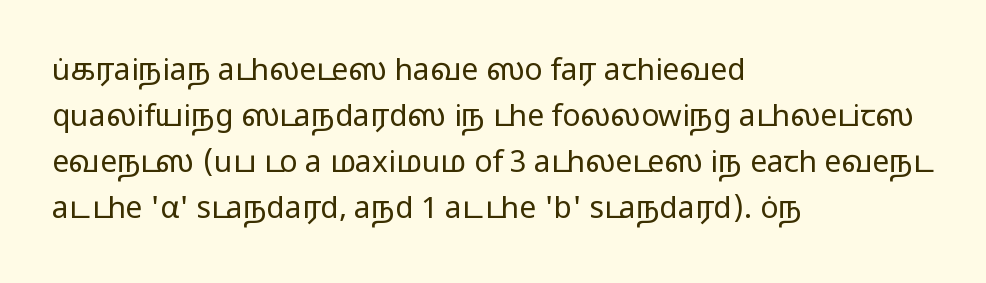
{"serif": "no", "italic": "no", "bold": "no", "weight": "regular", "width": "wide", "stroke_contrast": "low", "x_height": "medium", "monospaced": "no", "underline": "no", "align": "left", "line_spacing": "normal", "line_spacing_ratio": 1.53, "letter_spacing": "normal", "letter_spacing_em": 0.0, "glyph_px": 30}
